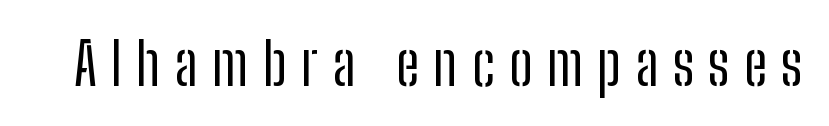
Every character sits straight up, as roman type does. Character widths vary here, with narrow letters taking less room than wide ones. No extra ink here — the face is not bold. The strip under each line holds only bare page. The letters are spread apart with noticeably loose tracking. Is this a sans? Yes — the strokes have no serifs.
